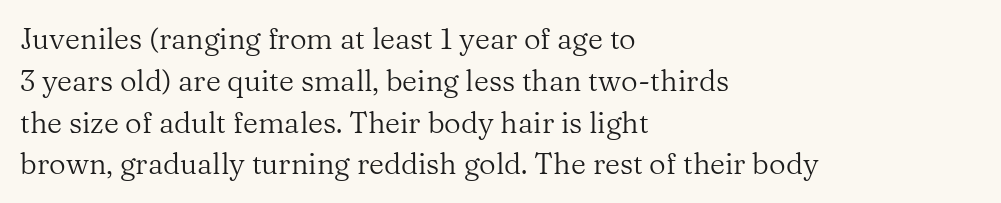
The image shows 29 px regular-weight serif type, upright; set left-aligned, normal line spacing (1.44x), normal letter spacing, not underlined; medium stroke contrast and a medium x-height.
